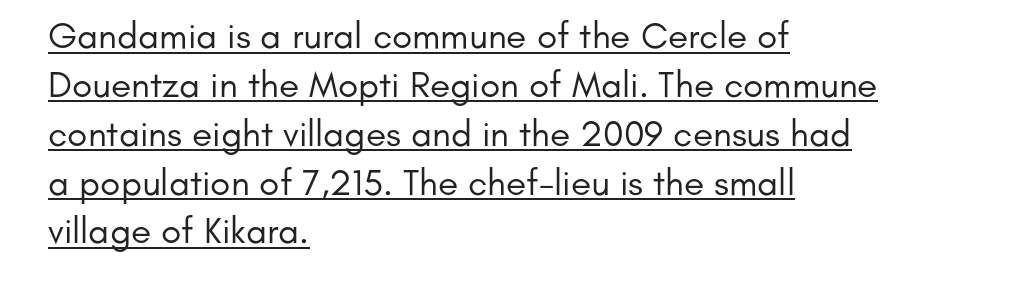
Every character sits straight up, as roman type does. Typographically, this falls in the sans-serif category. Letter spacing: default. The specimen includes a rule beneath the text block's lines.
